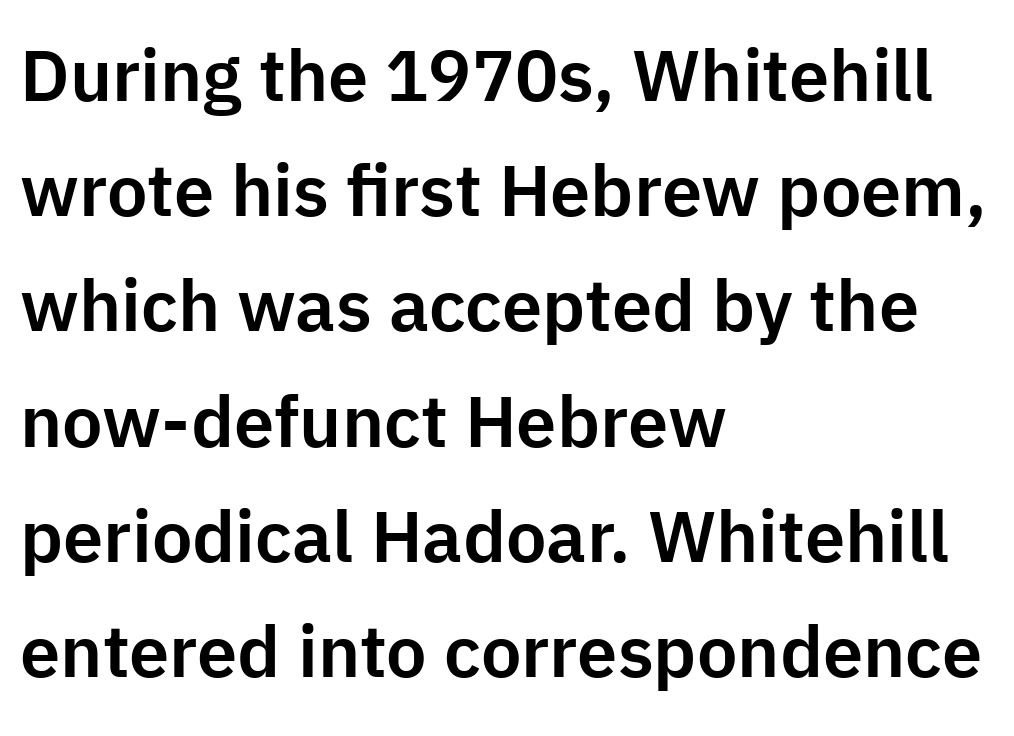
The image shows 72 px sans-serif type, upright; set left-aligned, normal line spacing (1.6x), normal letter spacing, not underlined; low stroke contrast and a medium x-height.
